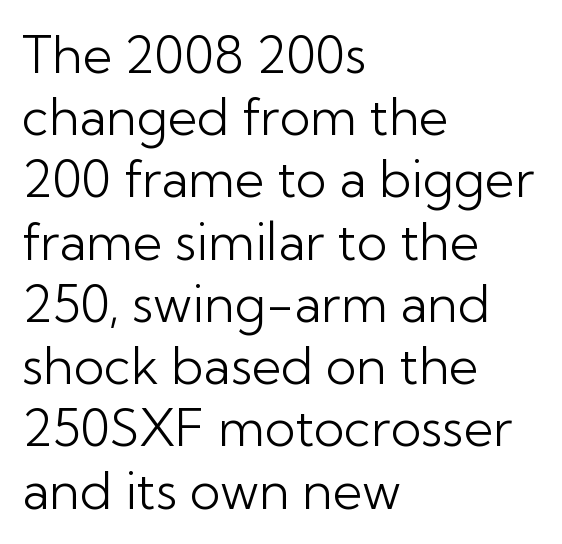
Q: Is the text bold? A: No.
Q: Is the text italic (slanted)? A: No, it is upright.
Q: Is the typeface a serif or a sans-serif typeface? A: Sans-serif.
Q: Is the text underlined? A: No.
Q: How is the paragraph aligned? A: Left-aligned.
Q: Is the spacing between letters normal or unusually wide? A: Normal.
Q: Width (condensed, normal, or wide)? A: Normal.
Q: Stroke contrast? A: Low.
Q: x-height? A: Medium.
Q: Monospaced? A: No.
